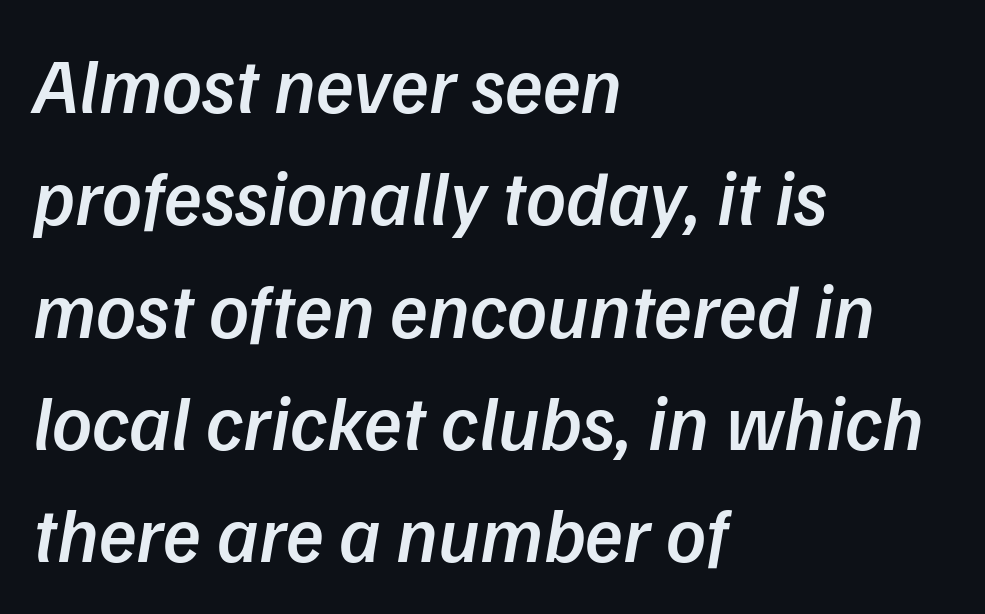
{"italic": "yes", "lean": "right", "slant_degrees": 9, "bold": "semi", "weight": "semibold", "width": "normal", "stroke_contrast": "low", "x_height": "medium", "monospaced": "no", "underline": "no", "align": "left", "line_spacing": "normal", "line_spacing_ratio": 1.44, "letter_spacing": "normal", "letter_spacing_em": 0.0, "glyph_px": 78}
